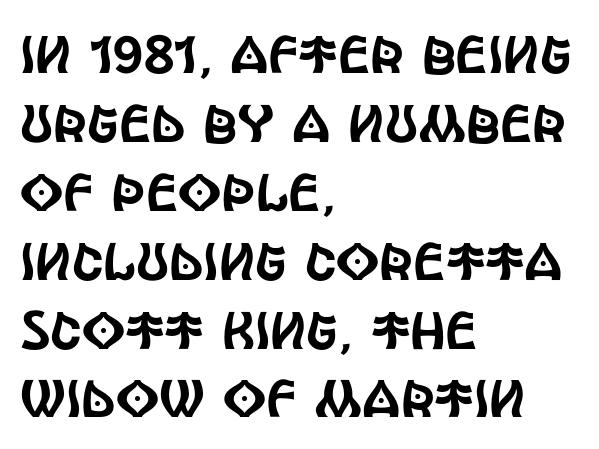
{"serif": "no", "italic": "no", "width": "condensed", "x_height": "large", "monospaced": "no", "underline": "no", "align": "left", "line_spacing": "normal", "line_spacing_ratio": 1.3, "letter_spacing": "normal", "letter_spacing_em": 0.0, "glyph_px": 53}
